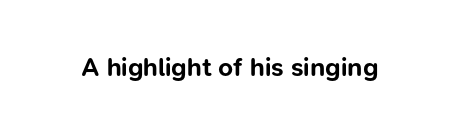
The image shows 26 px bold type, upright; set normal letter spacing, not underlined.
